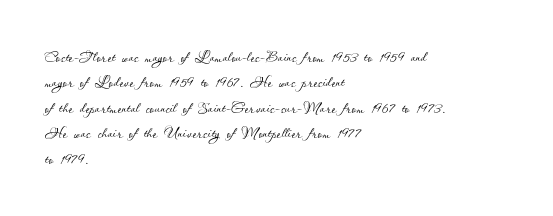
{"bold": "no", "underline": "no", "align": "left", "line_spacing_ratio": 1.21, "letter_spacing": "normal", "letter_spacing_em": 0.0, "glyph_px": 21}
